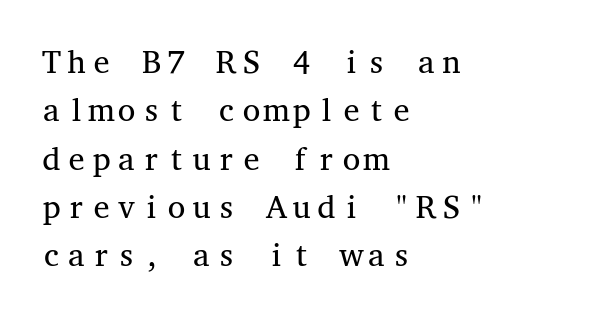
Q: Is the text bold? A: No.
Q: Is the text italic (slanted)? A: No, it is upright.
Q: Is the typeface a serif or a sans-serif typeface? A: Serif.
Q: Is the text underlined? A: No.
Q: How is the paragraph aligned? A: Left-aligned.
Q: Is the spacing between letters normal or unusually wide? A: Normal.
Q: Is the spacing between lines tight, normal or loose? A: Normal.
Q: Width (condensed, normal, or wide)? A: Wide.
Q: Stroke contrast? A: Medium.
Q: x-height? A: Medium.
Q: Monospaced? A: Yes.
